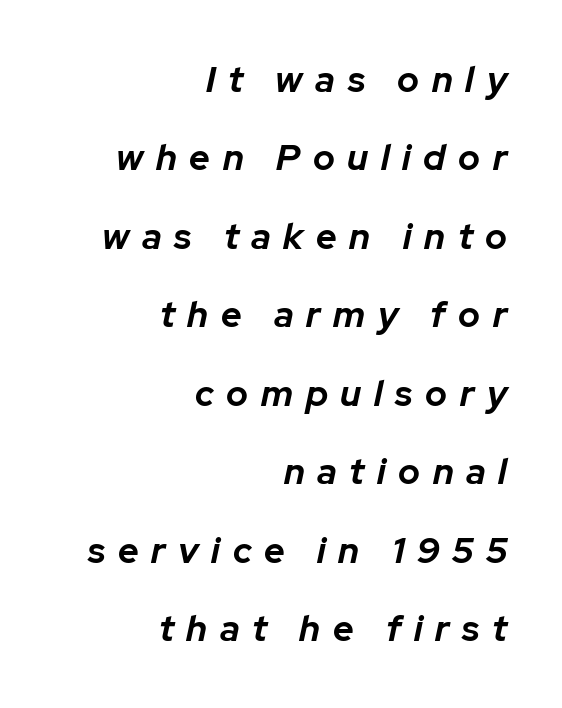
Does the lettering tilt? It does — this is italic. Short and long lines alike share a common ending point at right. Lines of text with bare space underneath. The face used here is rendered with a markedly widened letterfit.
